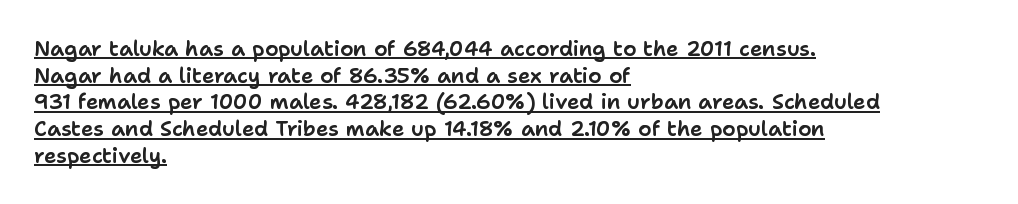
Teacher's note: observe the even left margin — that is flush-left alignment. Letter spacing: default. Rows of type keep a routine distance in the vertical direction. The type sits square on the baseline with zero lean. This is underlined copy, the kind a proofreader might mark for attention.
